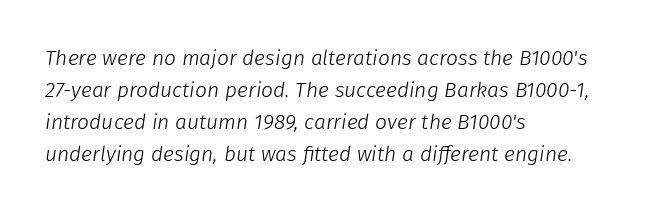
The image shows 21 px text type, italic (leaning right); set left-aligned, normal line spacing (1.52x), normal letter spacing, not underlined.
